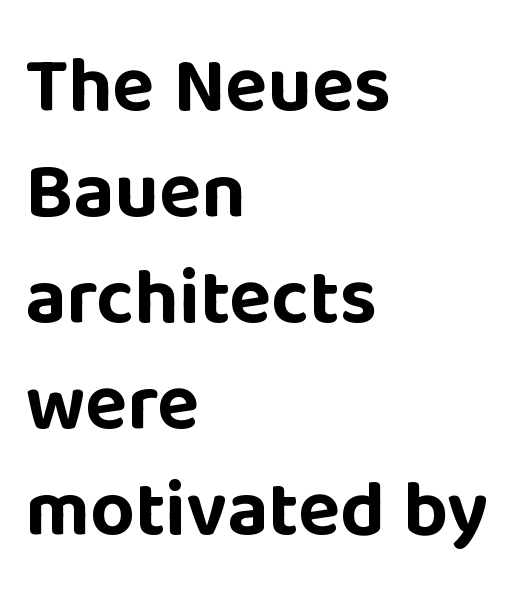
Q: Is the text bold? A: Yes.
Q: Is the text italic (slanted)? A: No, it is upright.
Q: Is the typeface a serif or a sans-serif typeface? A: Sans-serif.
Q: Is the text underlined? A: No.
Q: How is the paragraph aligned? A: Left-aligned.
Q: Is the spacing between letters normal or unusually wide? A: Normal.
Q: Is the spacing between lines tight, normal or loose? A: Normal.
Q: Width (condensed, normal, or wide)? A: Normal.
Q: Stroke contrast? A: Low.
Q: x-height? A: Large.
Q: Monospaced? A: No.
